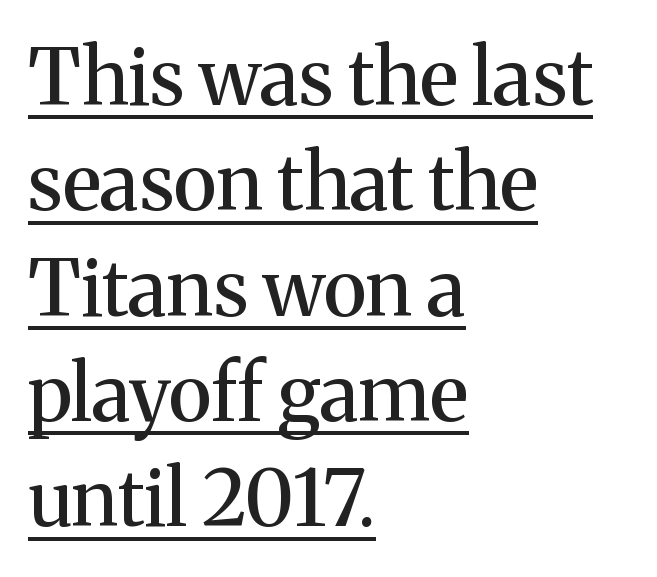
In CSS terms this would be text-align: left. When letters stand straight like this, we call the style roman or upright. There is no visible air inserted between adjacent glyphs. Character widths vary here, with narrow letters taking less room than wide ones. These lines sit exactly where default settings would place them. Like a heading marked for emphasis, these lines bear an underscore.
